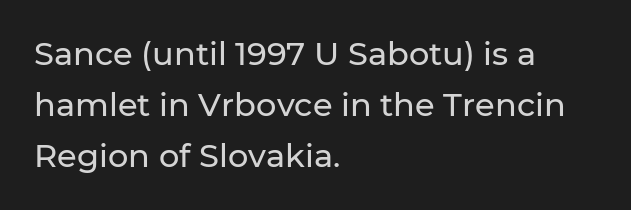
{"serif": "no", "italic": "no", "width": "normal", "stroke_contrast": "low", "x_height": "medium", "monospaced": "no", "underline": "no", "align": "left", "line_spacing": "normal", "line_spacing_ratio": 1.59, "letter_spacing": "normal", "letter_spacing_em": 0.0, "glyph_px": 32}
